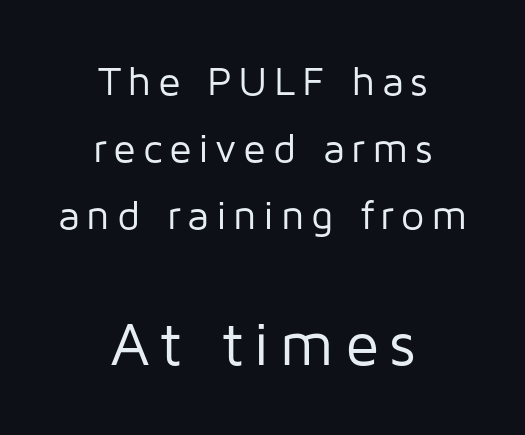
{"serif": "no", "italic": "no", "bold": "no", "weight": "regular", "width": "normal", "stroke_contrast": "low", "x_height": "medium", "monospaced": "no", "underline": "no", "align": "center", "line_spacing": "normal", "line_spacing_ratio": 1.63, "larger_block": "second", "size_ratio": 1.51, "glyph_px": 62}
